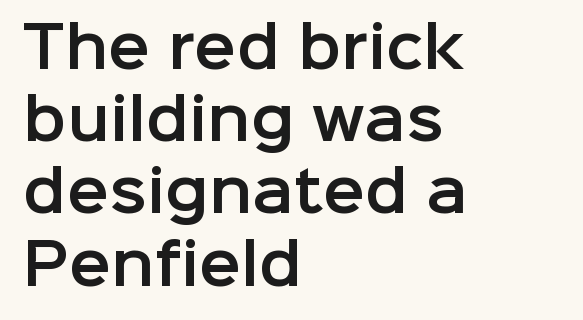
{"serif": "no", "italic": "no", "width": "normal", "stroke_contrast": "low", "x_height": "medium", "monospaced": "no", "underline": "no", "align": "left", "line_spacing": "normal", "line_spacing_ratio": 1.29, "letter_spacing": "normal", "letter_spacing_em": 0.0, "glyph_px": 56}
